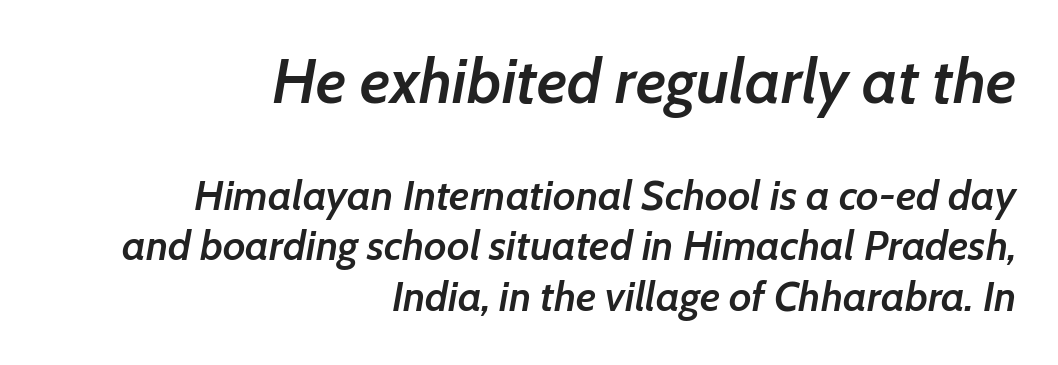
The image shows 63 px semibold type, italic (leaning right); set right-aligned, line spacing 1.21x, normal letter spacing, not underlined; the first (top) block is 1.5x larger; low stroke contrast and a medium x-height.
